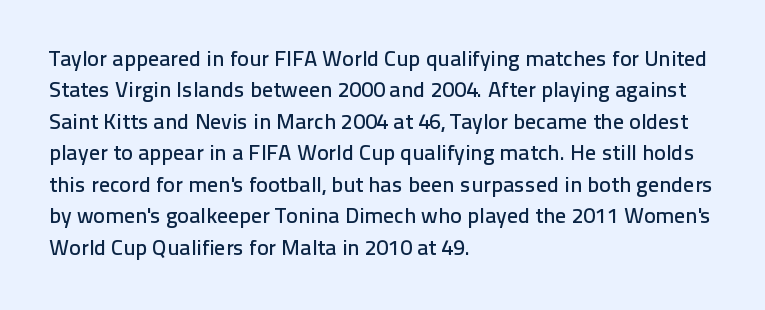
The image shows 22 px text type, upright; set left-aligned, normal line spacing (1.43x), normal letter spacing, not underlined.
